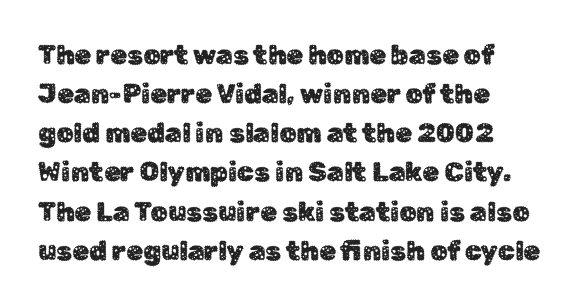
Q: Is the text italic (slanted)? A: No, it is upright.
Q: Is the text underlined? A: No.
Q: How is the paragraph aligned? A: Left-aligned.
Q: Is the spacing between letters normal or unusually wide? A: Normal.
Q: Is the spacing between lines tight, normal or loose? A: Normal.
